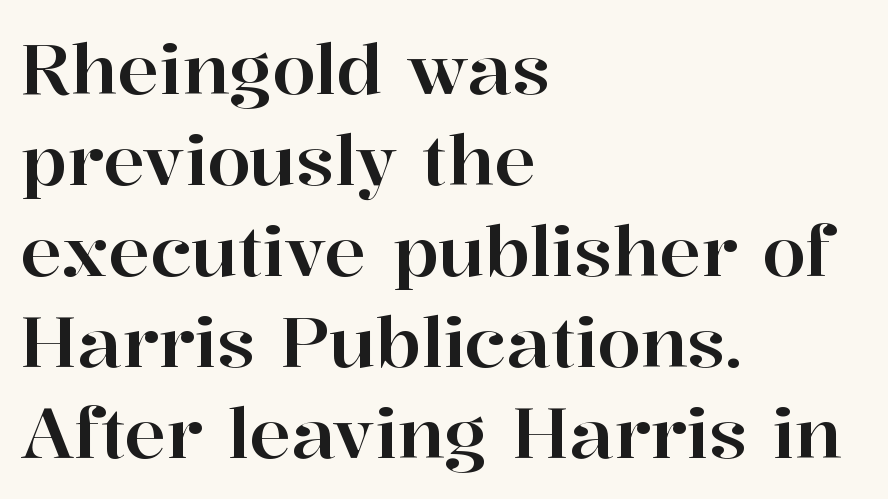
Q: Is the text italic (slanted)? A: No, it is upright.
Q: Is the typeface a serif or a sans-serif typeface? A: Serif.
Q: Is the text underlined? A: No.
Q: How is the paragraph aligned? A: Left-aligned.
Q: Is the spacing between letters normal or unusually wide? A: Normal.
Q: Is the spacing between lines tight, normal or loose? A: Normal.
Q: Width (condensed, normal, or wide)? A: Normal.
Q: Stroke contrast? A: High.
Q: x-height? A: Medium.
Q: Monospaced? A: No.
